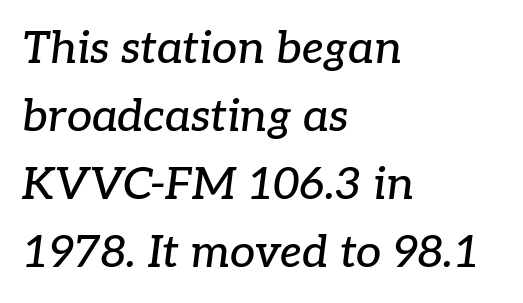
{"serif": "yes", "italic": "yes", "lean": "right", "slant_degrees": 7, "width": "normal", "stroke_contrast": "low", "x_height": "medium", "monospaced": "no", "underline": "no", "align": "left", "line_spacing": "normal", "line_spacing_ratio": 1.51, "letter_spacing": "normal", "letter_spacing_em": 0.0, "glyph_px": 45}
